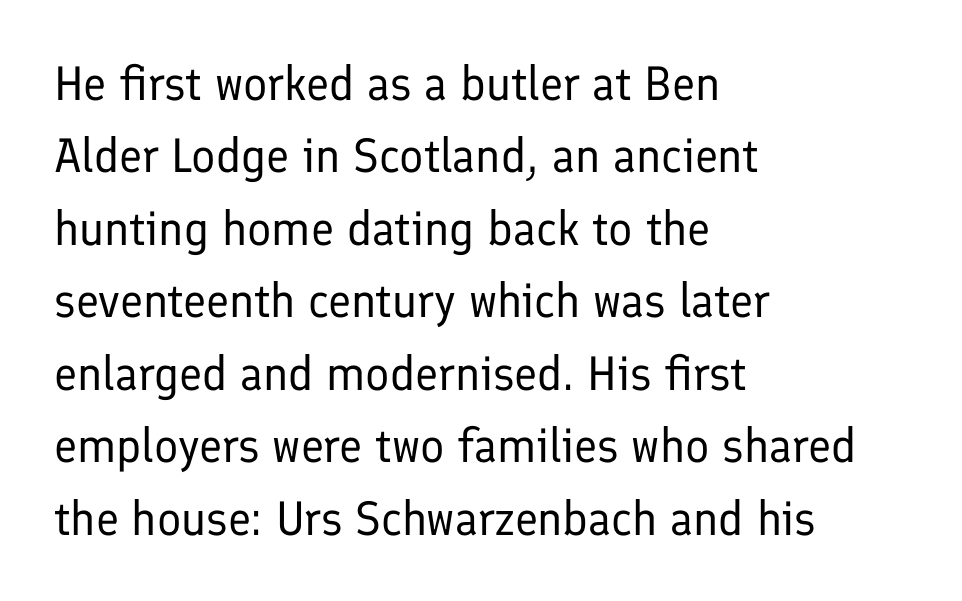
The image shows 48 px regular-weight sans-serif type, upright; set left-aligned, normal line spacing (1.51x), normal letter spacing, not underlined; low stroke contrast and a medium x-height.
